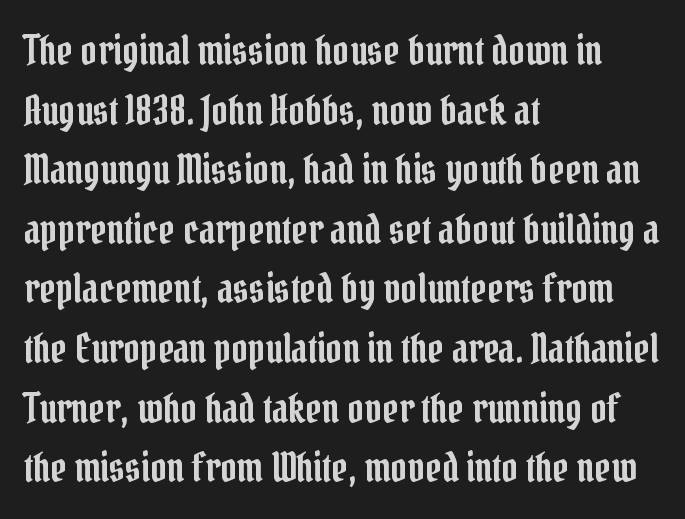
These lines stack with their left ends in a neat column. A serif font was chosen for this passage. The designer left line spacing at the default. There is no visible air inserted between adjacent glyphs. Varying glyph widths throughout — classic text-font behaviour.
